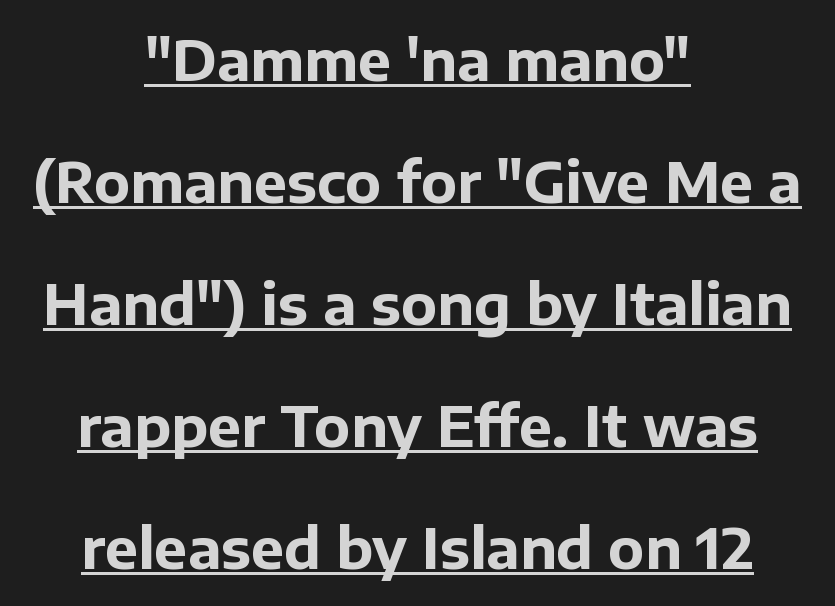
Q: Is the text bold? A: Yes.
Q: Is the text italic (slanted)? A: No, it is upright.
Q: Is the typeface a serif or a sans-serif typeface? A: Sans-serif.
Q: Is the text underlined? A: Yes.
Q: How is the paragraph aligned? A: Centered.
Q: Is the spacing between letters normal or unusually wide? A: Normal.
Q: Is the spacing between lines tight, normal or loose? A: Loose.
Q: Width (condensed, normal, or wide)? A: Normal.
Q: Stroke contrast? A: Low.
Q: x-height? A: Medium.
Q: Monospaced? A: No.
